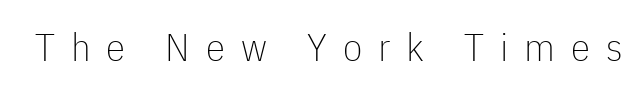
The image shows 39 px thin, condensed sans-serif type, upright; set unusually wide letter spacing (+0.41 em), not underlined; low stroke contrast and a medium x-height.
